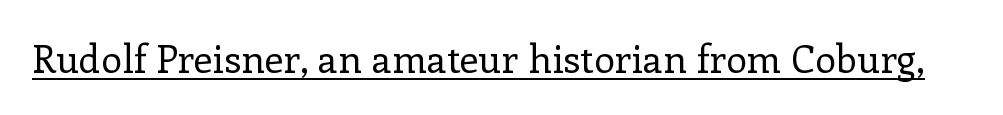
The image shows 38 px regular-weight serif type, upright; set normal letter spacing, underlined; low stroke contrast and a medium x-height.
